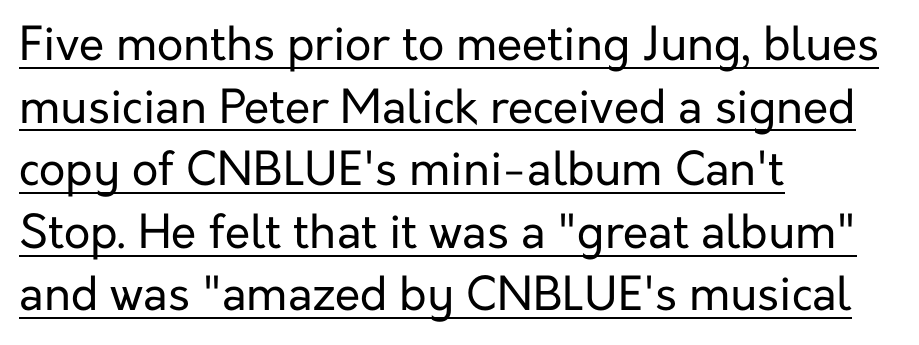
The image shows 46 px regular-weight sans-serif type, upright; set left-aligned, normal line spacing (1.36x), normal letter spacing, underlined; low stroke contrast and a medium x-height.
